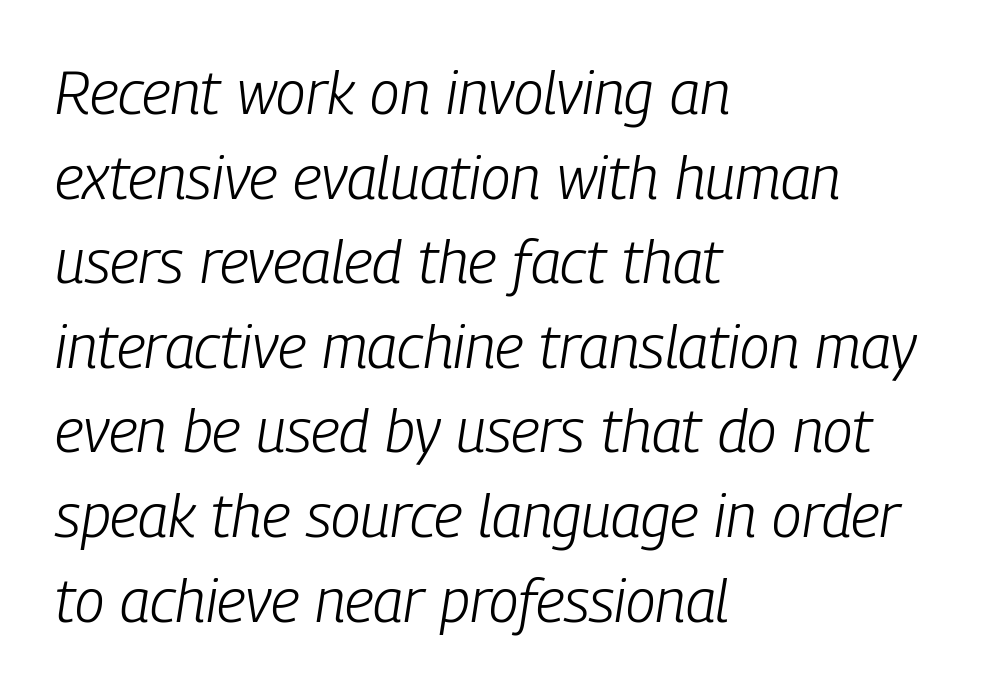
Q: Is the text bold? A: No.
Q: Is the text italic (slanted)? A: Yes, it leans right by about 9 degrees.
Q: Is the text underlined? A: No.
Q: How is the paragraph aligned? A: Left-aligned.
Q: Is the spacing between letters normal or unusually wide? A: Normal.
Q: Is the spacing between lines tight, normal or loose? A: Normal.
Q: Width (condensed, normal, or wide)? A: Condensed.
Q: Stroke contrast? A: Low.
Q: x-height? A: Medium.
Q: Monospaced? A: No.
